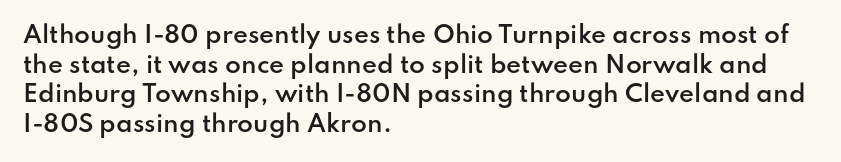
Stroke thickness is moderately raised; the sample reads as semibold. Vertical strokes here are truly vertical. The area under the type is left untouched. Summary of vertical rhythm: regular, with standard interline spacing.
